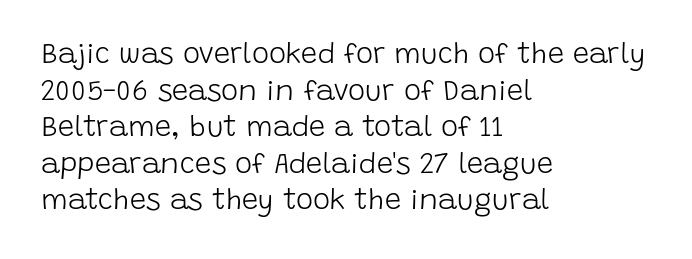
Which margin do the lines hug? The left one — the right edge is uneven. The typesetting does not lean heavy: it is not bold. Only glyphs here, with clear space below each row. The rendering uses natural spacing where letterforms have individual widths. Leading matches the norm, producing a regular column. It's the straight-up-and-down kind of type.
